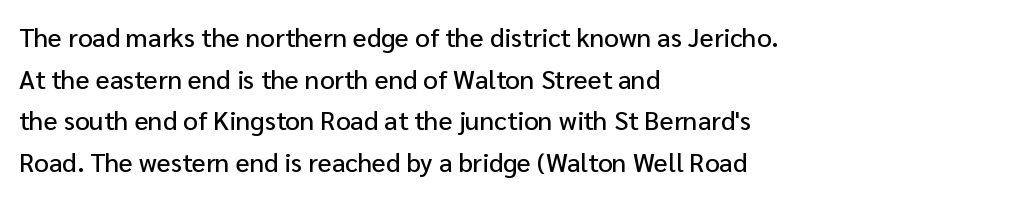
The image shows 26 px text type, upright; set left-aligned, normal line spacing (1.6x), normal letter spacing, not underlined.
